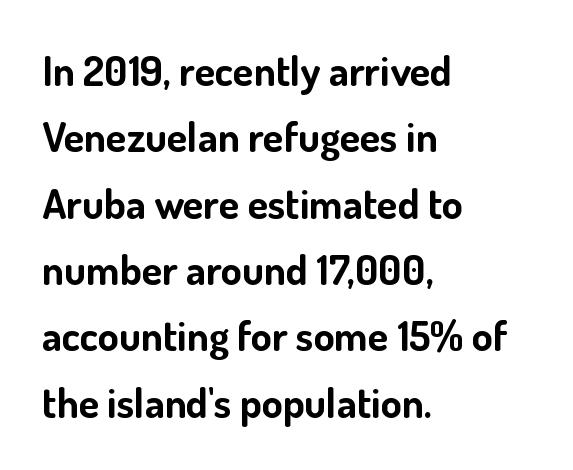
The space directly below the letters is spotless. Type style note: lacks serifs. Typographic density is high because the face is bold. The rendering uses natural spacing where letterforms have individual widths. Successive baselines arrive at the customary interval. If you drew a ruler down the left edge, every line would touch it.
